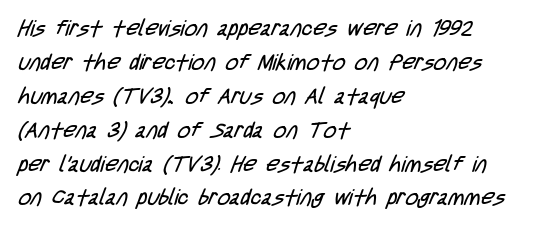
Q: Is the text bold? A: No.
Q: Is the text underlined? A: No.
Q: How is the paragraph aligned? A: Left-aligned.
Q: Is the spacing between letters normal or unusually wide? A: Normal.
Q: Is the spacing between lines tight, normal or loose? A: Normal.
